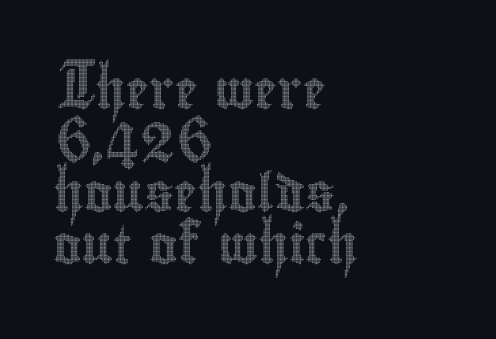
The image shows 38 px condensed type, upright; set left-aligned, normal line spacing (1.36x), normal letter spacing, not underlined; a small x-height.
